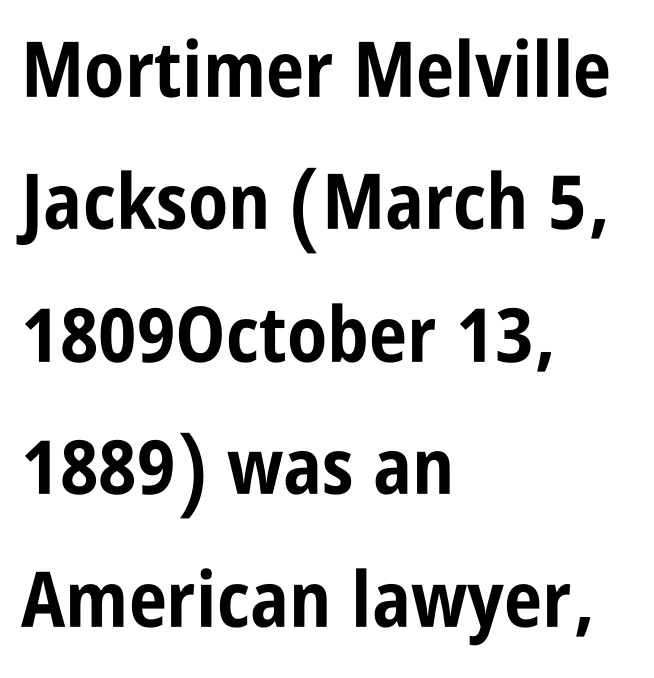
{"serif": "no", "italic": "no", "bold": "yes", "weight": "bold", "width": "condensed", "stroke_contrast": "low", "x_height": "large", "monospaced": "no", "underline": "no", "align": "left", "line_spacing_ratio": 1.72, "letter_spacing": "normal", "letter_spacing_em": 0.0, "glyph_px": 77}
